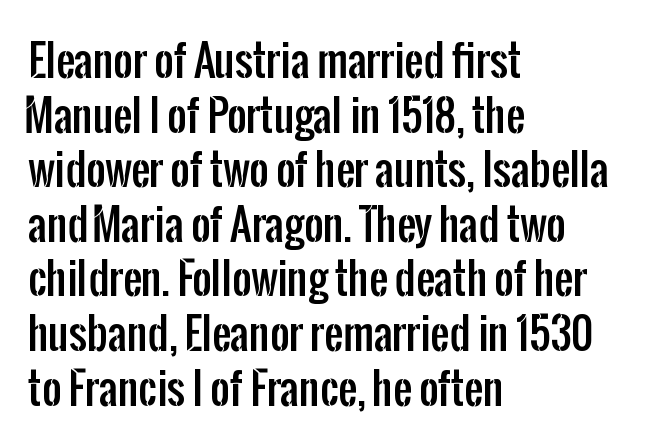
{"serif": "no", "italic": "no", "width": "condensed", "stroke_contrast": "low", "x_height": "medium", "monospaced": "no", "underline": "no", "align": "left", "line_spacing": "normal", "line_spacing_ratio": 1.3, "letter_spacing": "normal", "letter_spacing_em": 0.0, "glyph_px": 42}
